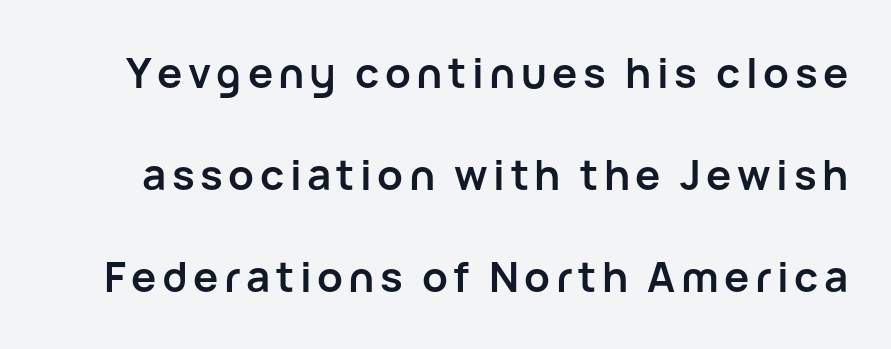
{"serif": "no", "italic": "no", "bold": "yes", "weight": "semibold", "width": "normal", "stroke_contrast": "low", "x_height": "medium", "monospaced": "no", "underline": "no", "line_spacing": "loose", "line_spacing_ratio": 2.43, "glyph_px": 42}
